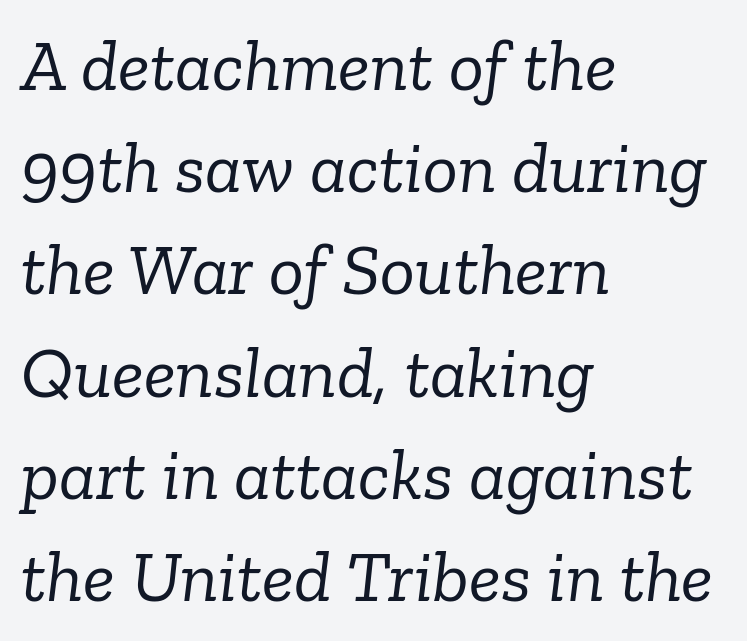
The image shows 73 px light serif type, italic (leaning right); set left-aligned, normal line spacing (1.4x), normal letter spacing, not underlined; low stroke contrast and a medium x-height.
